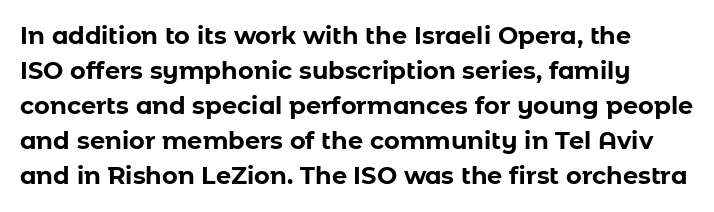
These lines carry a lot of weight — the face is fully bold. Notice how the stems are strictly vertical — no italics here. Inter-character spacing is left at the font's built-in metrics. Has an underline been added? It has not.
